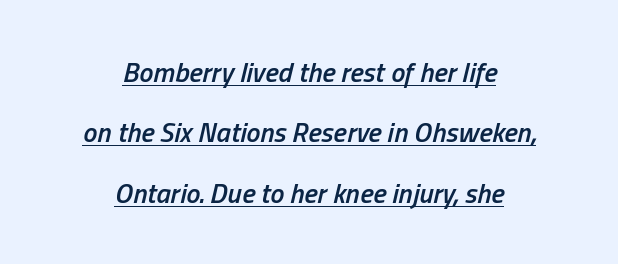
{"italic": "yes", "lean": "right", "slant_degrees": 13, "bold": "semi", "weight": "semibold", "width": "condensed", "stroke_contrast": "low", "x_height": "medium", "monospaced": "no", "underline": "yes", "align": "center", "line_spacing": "loose", "line_spacing_ratio": 2.16, "letter_spacing": "normal", "letter_spacing_em": 0.0, "glyph_px": 28}
